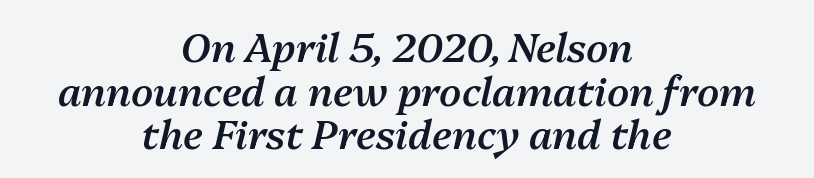
{"italic": "yes", "lean": "right", "slant_degrees": 13, "bold": "semi", "weight": "semibold", "width": "normal", "stroke_contrast": "medium", "x_height": "medium", "monospaced": "no", "underline": "no", "align": "center", "line_spacing": "tight", "line_spacing_ratio": 1.09, "letter_spacing": "normal", "letter_spacing_em": 0.0, "glyph_px": 40}
